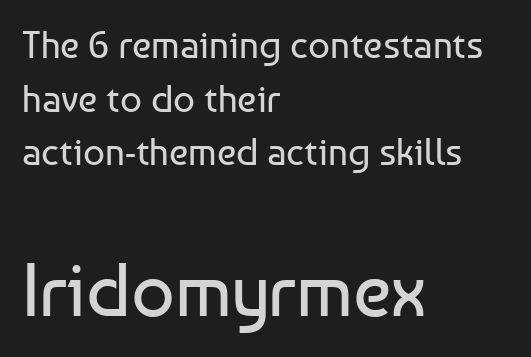
The image shows 76 px regular-weight sans-serif type, upright; set left-aligned, normal line spacing (1.41x), normal letter spacing, not underlined; the second (bottom) block is 2.0x larger; low stroke contrast and a medium x-height.
